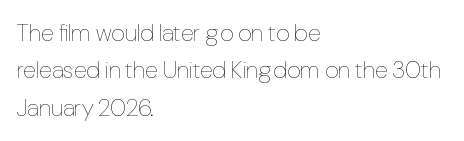
The image shows 24 px text type, upright; set left-aligned, normal line spacing (1.56x), normal letter spacing, not underlined.
